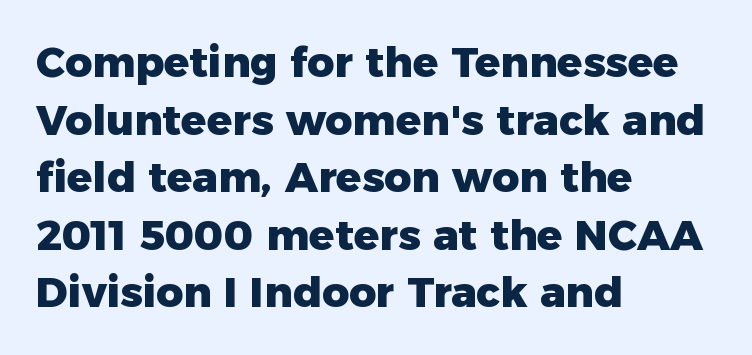
The face used here has the dense, thick strokes of a bold. Casual observation: everything's shoved over to the left. Nobody drew a line under any word here. Leading: standard. Grotesque or geometric, the face here clearly has no serifs. The letters sit at their default tracking, neither squeezed nor spread.
